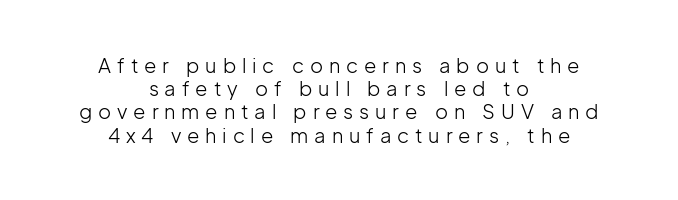
Think standard paragraph weight, or any step lighter than that. The type is letterspaced generously, with wide tracking. Every row of glyphs is offset so its center matches the block's center. Upright lettering throughout. Nobody drew a line under any word here.
